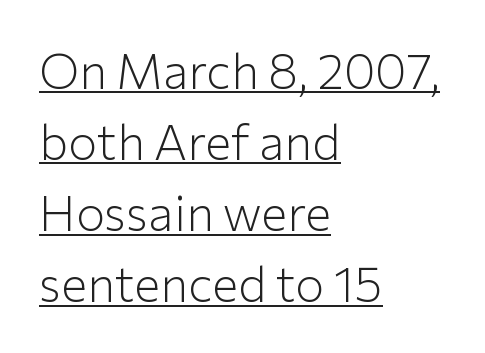
Q: Is the text bold? A: No.
Q: Is the text italic (slanted)? A: No, it is upright.
Q: Is the typeface a serif or a sans-serif typeface? A: Sans-serif.
Q: Is the text underlined? A: Yes.
Q: How is the paragraph aligned? A: Left-aligned.
Q: Is the spacing between letters normal or unusually wide? A: Normal.
Q: Is the spacing between lines tight, normal or loose? A: Normal.
Q: Width (condensed, normal, or wide)? A: Normal.
Q: Stroke contrast? A: Low.
Q: x-height? A: Medium.
Q: Monospaced? A: No.
